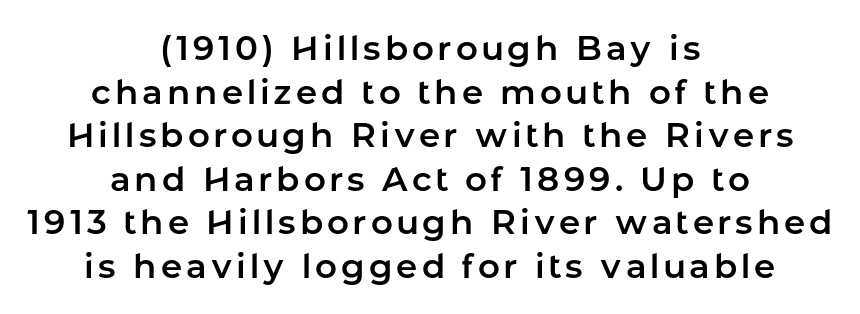
The image shows 34 px sans-serif type, upright; set centered, normal line spacing (1.28x), not underlined; low stroke contrast and a medium x-height.
